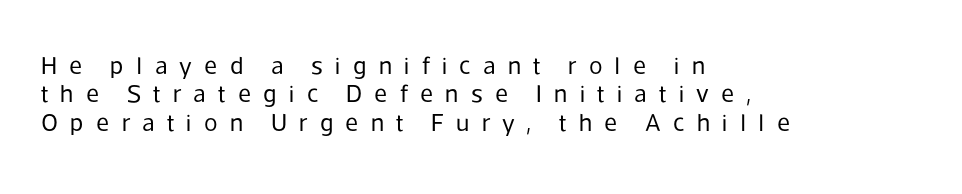
The image shows 25 px text type, upright; set left-aligned, tight line spacing (1.14x), unusually wide letter spacing (+0.49 em), not underlined.
